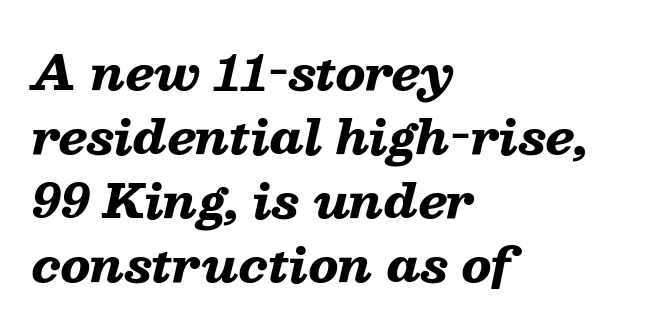
The tracking reads as untouched default to a designer's eye. Looking at the ascenders, they clearly lean. The ragged edge is on the right, which tells us the setting is flush left. You could not count columns in this text — the font is proportionally spaced. Nobody drew a line under any word here. The passage shown stacks its lines at a standard gap.
